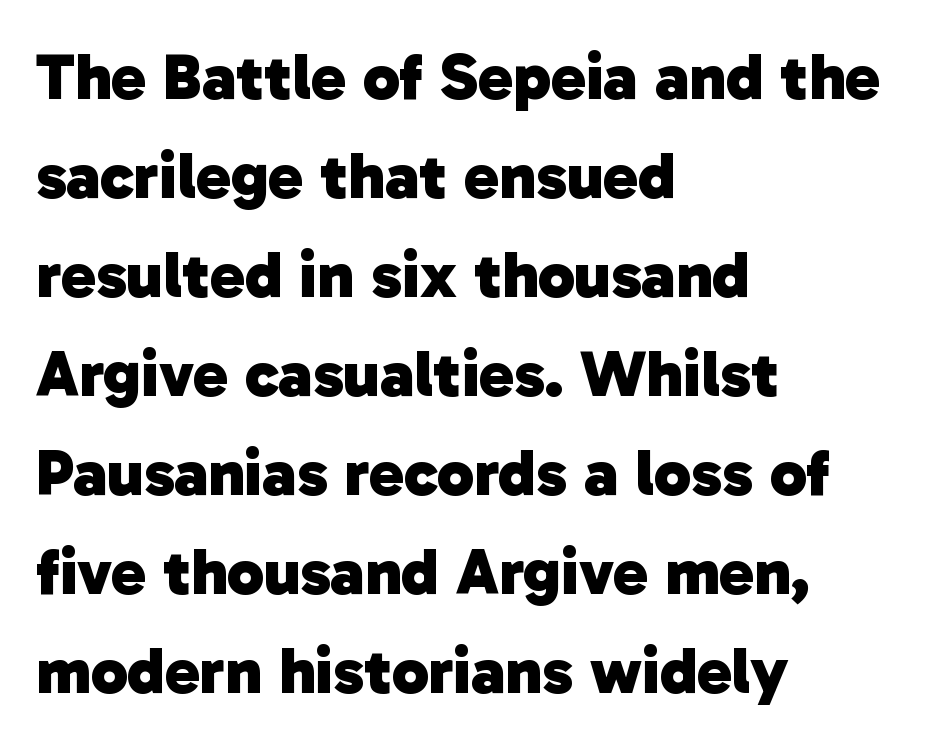
{"serif": "no", "bold": "yes", "weight": "heavy", "width": "normal", "stroke_contrast": "low", "x_height": "medium", "monospaced": "no", "underline": "no", "align": "left", "line_spacing": "normal", "line_spacing_ratio": 1.5, "letter_spacing": "normal", "letter_spacing_em": 0.0, "glyph_px": 66}
